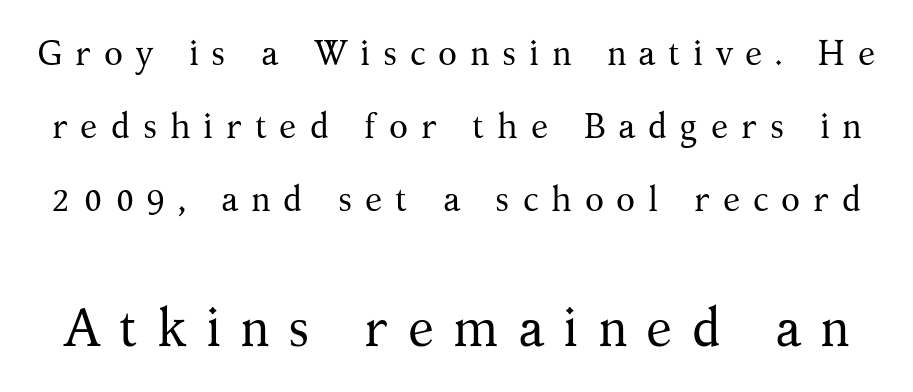
Q: Is the text bold? A: No.
Q: Is the text italic (slanted)? A: No, it is upright.
Q: Is the typeface a serif or a sans-serif typeface? A: Serif.
Q: Is the text underlined? A: No.
Q: Is the spacing between letters normal or unusually wide? A: Unusually wide.
Q: Is the spacing between lines tight, normal or loose? A: Loose.
Q: Which block of text is set in a larger size, the first (top) or the second (bottom)? A: The second (bottom) one.
Q: Width (condensed, normal, or wide)? A: Normal.
Q: Stroke contrast? A: Medium.
Q: x-height? A: Medium.
Q: Monospaced? A: No.
